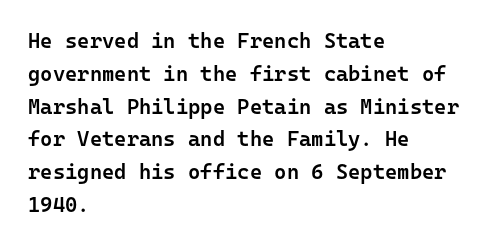
A somewhat darkened texture: the type is semibold rather than bold. Every stem runs plumb, perpendicular to the baseline. No extra tracking has been applied to these lines. A bare baseline throughout the passage. Every row of glyphs begins at an identical x-position on the left. Normally led — the rows are evenly, conventionally spaced.
